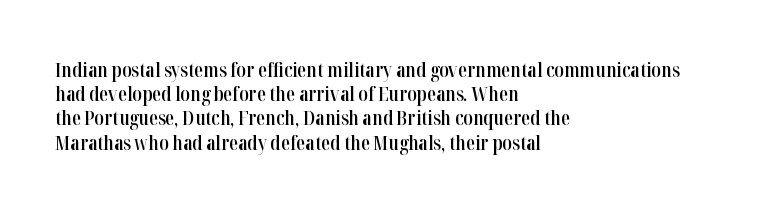
The image shows 20 px text type, upright; set left-aligned, line spacing 1.21x, normal letter spacing, not underlined.
